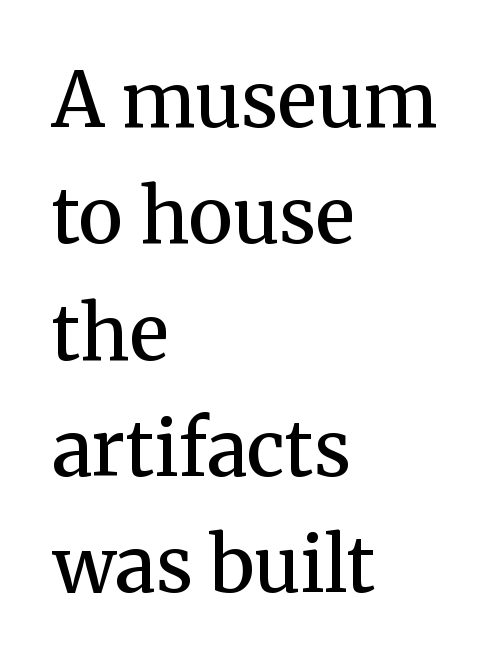
The lettering holds an erect, upright posture throughout. The baseline area is clear. Typeset ragged right — the left edge is the straight one. Note: serifs present on the glyphs.
